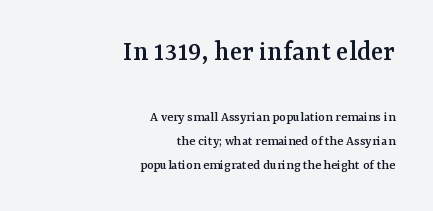
{"serif": "yes", "italic": "no", "width": "normal", "stroke_contrast": "medium", "x_height": "medium", "monospaced": "no", "underline": "no", "align": "right", "line_spacing": "normal", "line_spacing_ratio": 1.69, "letter_spacing": "normal", "letter_spacing_em": 0.0, "larger_block": "first", "size_ratio": 2.07, "glyph_px": 29}
